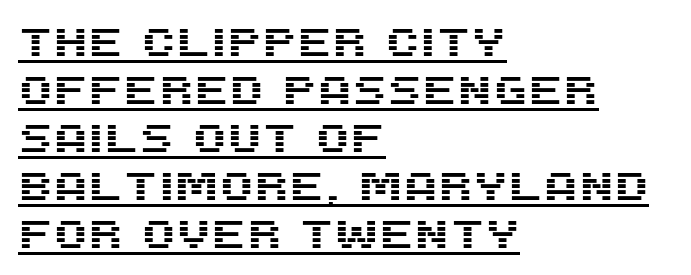
The image shows 40 px sans-serif type, upright; set left-aligned, line spacing 1.2x, normal letter spacing, underlined; medium stroke contrast and a large x-height.
